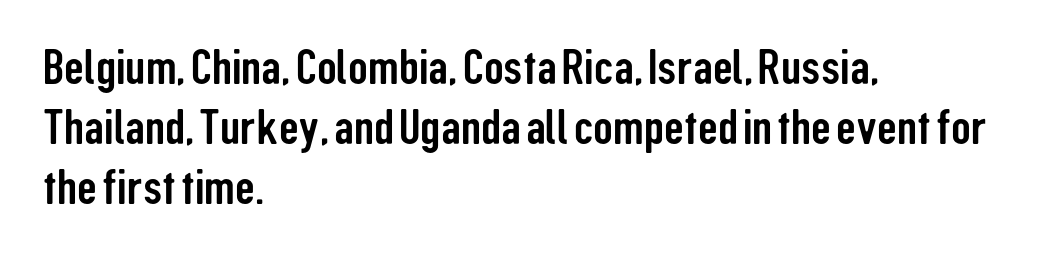
You could not count columns in this text — the font is proportionally spaced. You can tell from the bare stems that sans-serif type was used. The letters sit at their default tracking, neither squeezed nor spread. The typography opts for an upright posture over an oblique one. If you drew a ruler down the left edge, every line would touch it.
